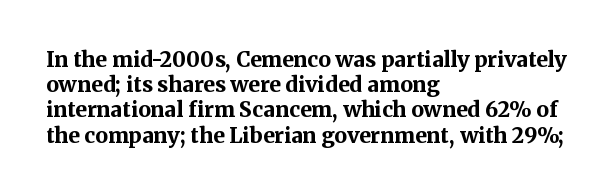
Each line starts at the same left margin while the right side varies. Upright lettering throughout. What stands out about the letter spacing? Nothing — it is the standard amount. Check the space under the baseline: it is left empty. The typesetting leans heavy: a genuine bold.
